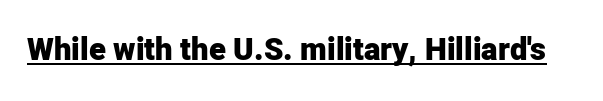
The image shows 31 px heavy sans-serif type, upright; set normal letter spacing, underlined; low stroke contrast and a medium x-height.
